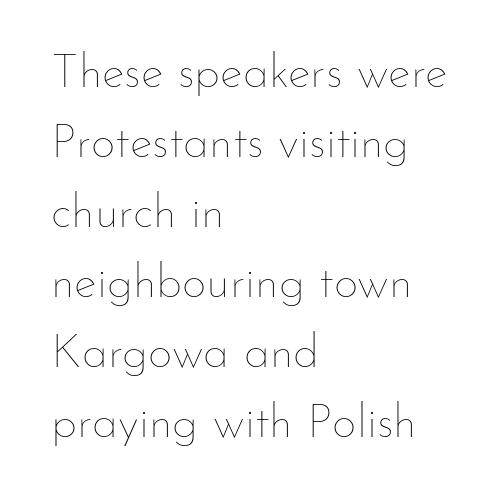
The image shows 48 px thin type, upright; set left-aligned, normal line spacing (1.46x), normal letter spacing, not underlined; low stroke contrast and a small x-height.
